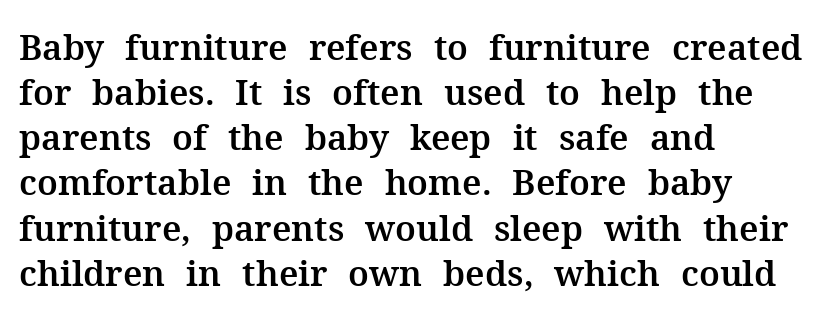
Nobody touched the tracking dial on this one. Each line starts at the same left margin while the right side varies. This rendering features lettering with no underline. In terms of leading, this rendering sits right in the middle. Think of a printed novel: that variable character pitch is what you see here.
